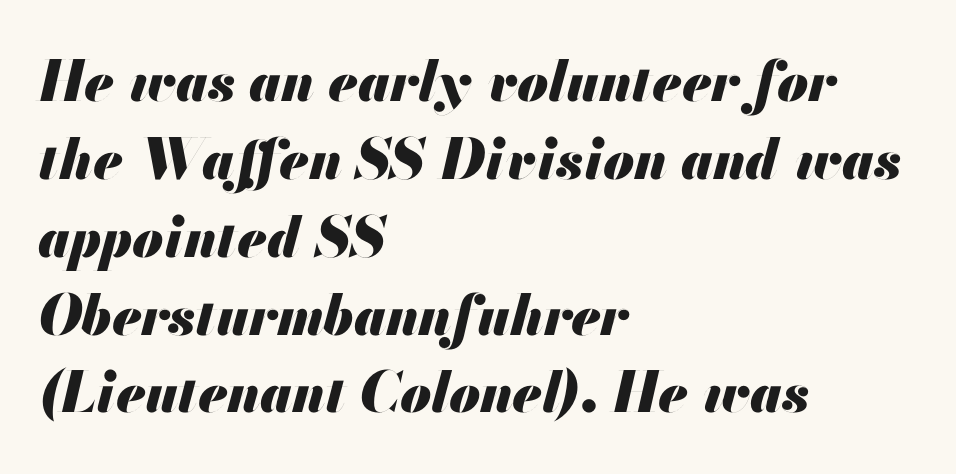
The rendering uses natural spacing where letterforms have individual widths. Words appear dense and cohesive because spacing is normal. The typesetter chose a ragged-right arrangement here. The space directly below the letters is spotless. Leading matches the norm, producing a regular column.
